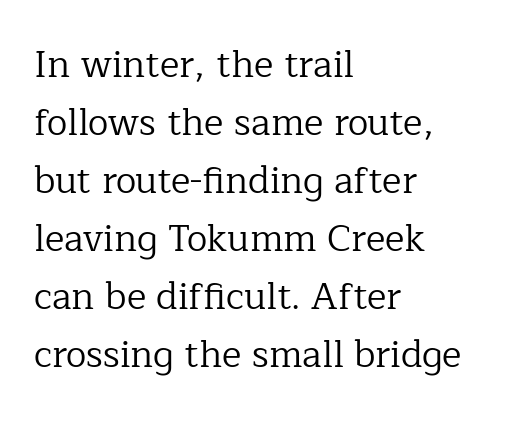
Q: Is the text bold? A: No.
Q: Is the text italic (slanted)? A: No, it is upright.
Q: Is the typeface a serif or a sans-serif typeface? A: Serif.
Q: Is the text underlined? A: No.
Q: How is the paragraph aligned? A: Left-aligned.
Q: Is the spacing between letters normal or unusually wide? A: Normal.
Q: Is the spacing between lines tight, normal or loose? A: Normal.
Q: Width (condensed, normal, or wide)? A: Normal.
Q: Stroke contrast? A: Low.
Q: x-height? A: Medium.
Q: Monospaced? A: No.
